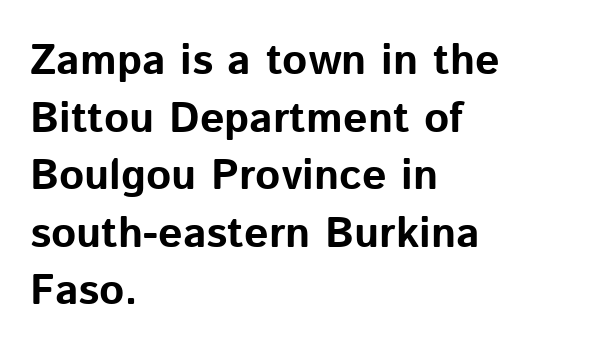
The image shows 43 px bold sans-serif type, upright; set left-aligned, normal line spacing (1.34x), normal letter spacing, not underlined; low stroke contrast and a medium x-height.
